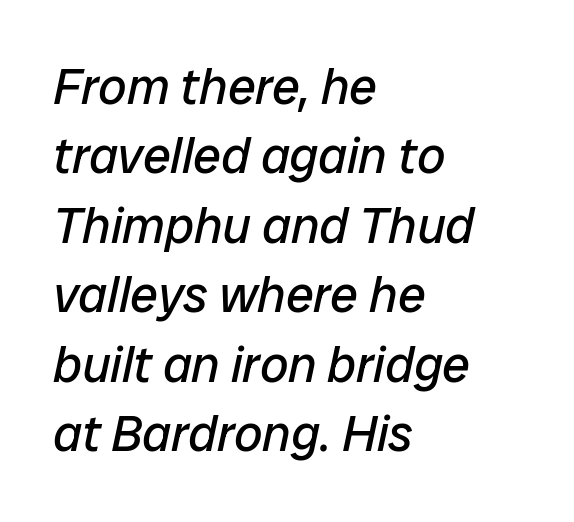
Q: Is the text bold? A: No.
Q: Is the text italic (slanted)? A: Yes, it leans right by about 12 degrees.
Q: Is the text underlined? A: No.
Q: How is the paragraph aligned? A: Left-aligned.
Q: Is the spacing between letters normal or unusually wide? A: Normal.
Q: Is the spacing between lines tight, normal or loose? A: Normal.
Q: Width (condensed, normal, or wide)? A: Normal.
Q: Stroke contrast? A: Low.
Q: x-height? A: Medium.
Q: Monospaced? A: No.
